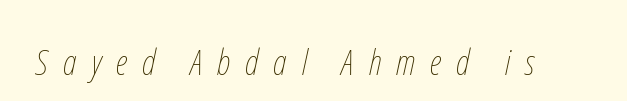
{"italic": "yes", "lean": "right", "slant_degrees": 12, "bold": "no", "weight": "thin", "width": "condensed", "stroke_contrast": "low", "x_height": "medium", "monospaced": "no", "underline": "no", "letter_spacing": "wide", "letter_spacing_em": 0.41, "glyph_px": 36}
